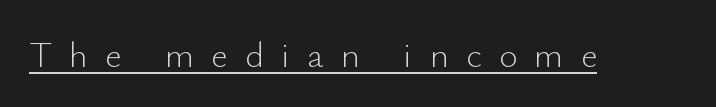
{"serif": "no", "italic": "no", "bold": "no", "weight": "light", "width": "normal", "stroke_contrast": "low", "x_height": "small", "monospaced": "no", "underline": "yes", "letter_spacing": "wide", "letter_spacing_em": 0.48, "glyph_px": 36}
